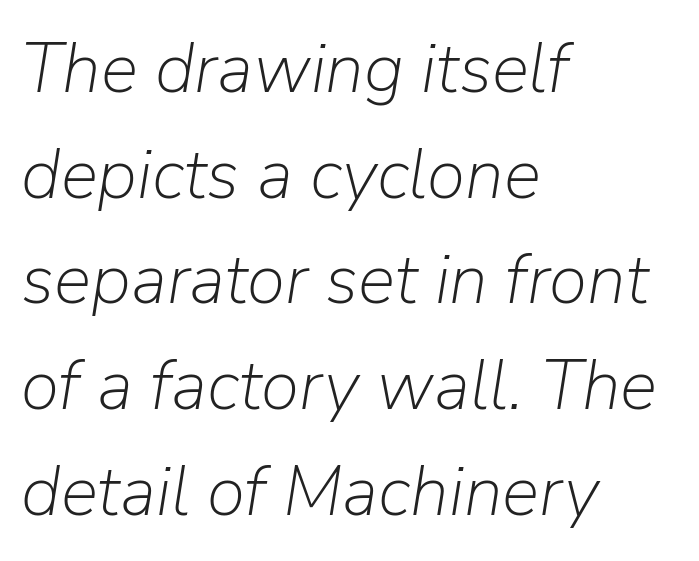
The image shows 70 px light type, italic (leaning right); set left-aligned, normal line spacing (1.51x), normal letter spacing, not underlined; low stroke contrast and a medium x-height.
